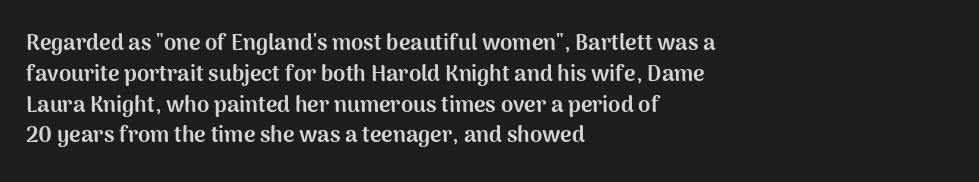
{"italic": "no", "bold": "yes", "underline": "no", "align": "left", "line_spacing": "normal", "line_spacing_ratio": 1.4, "letter_spacing": "normal", "letter_spacing_em": 0.0, "glyph_px": 22}
